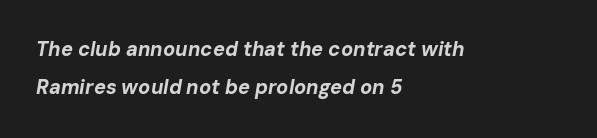
{"italic": "yes", "lean": "right", "slant_degrees": 10, "bold": "yes", "underline": "no", "align": "left", "line_spacing": "loose", "line_spacing_ratio": 1.92, "letter_spacing": "normal", "letter_spacing_em": 0.0, "glyph_px": 20}
